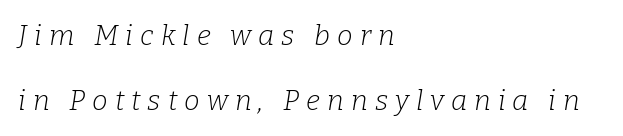
Q: Is the text bold? A: No.
Q: Is the text italic (slanted)? A: Yes, it leans right by about 9 degrees.
Q: Is the typeface a serif or a sans-serif typeface? A: Serif.
Q: Is the text underlined? A: No.
Q: How is the paragraph aligned? A: Left-aligned.
Q: Is the spacing between letters normal or unusually wide? A: Unusually wide.
Q: Is the spacing between lines tight, normal or loose? A: Loose.
Q: Width (condensed, normal, or wide)? A: Normal.
Q: Stroke contrast? A: Low.
Q: x-height? A: Medium.
Q: Monospaced? A: No.
